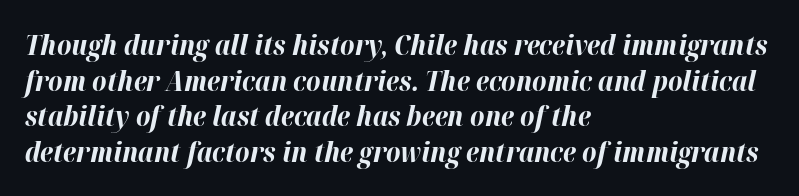
The rendering keeps characters at their native spacing. Each letter keeps its own natural width here, so spacing adapts to shape. Is the type bold? Yes — the strokes are clearly thick and heavy. Which margin do the lines hug? The left one — the right edge is uneven.
